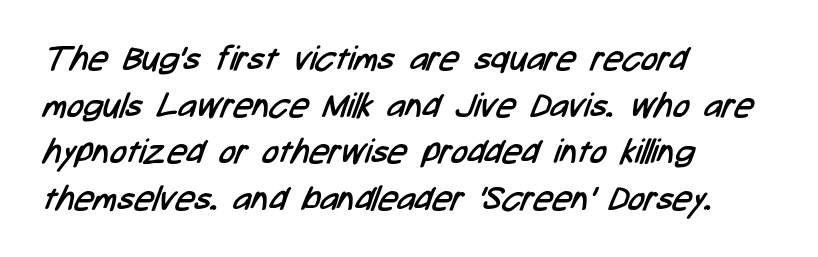
The image shows 34 px regular-weight, condensed sans-serif type; set left-aligned, normal line spacing (1.37x), normal letter spacing, not underlined; low stroke contrast and a medium x-height.
